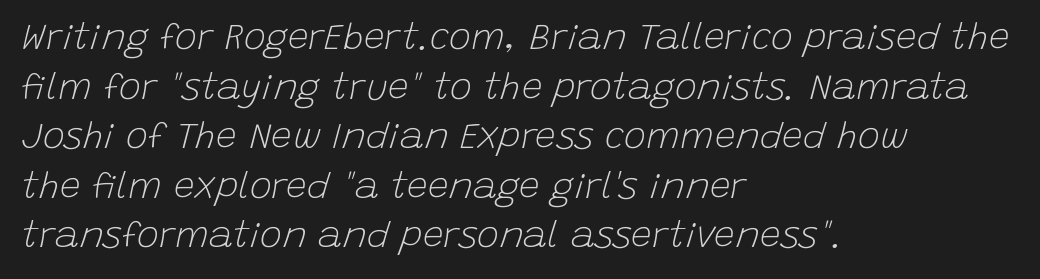
The image shows 37 px light type, italic (leaning right); set left-aligned, normal line spacing (1.34x), normal letter spacing, not underlined; low stroke contrast and a large x-height.
